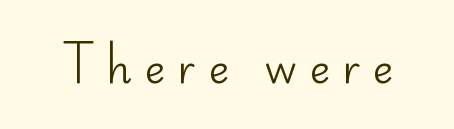
{"serif": "no", "italic": "no", "bold": "no", "weight": "regular", "width": "normal", "stroke_contrast": "low", "x_height": "small", "monospaced": "no", "underline": "no", "letter_spacing": "wide", "letter_spacing_em": 0.32, "glyph_px": 39}
